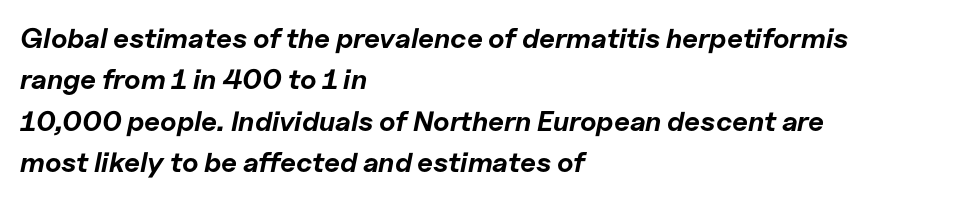
Q: Is the text bold? A: Yes.
Q: Is the text italic (slanted)? A: Yes, it leans right by about 11 degrees.
Q: Is the text underlined? A: No.
Q: How is the paragraph aligned? A: Left-aligned.
Q: Is the spacing between letters normal or unusually wide? A: Normal.
Q: Is the spacing between lines tight, normal or loose? A: Normal.
Q: Width (condensed, normal, or wide)? A: Normal.
Q: Stroke contrast? A: Low.
Q: x-height? A: Medium.
Q: Monospaced? A: No.
